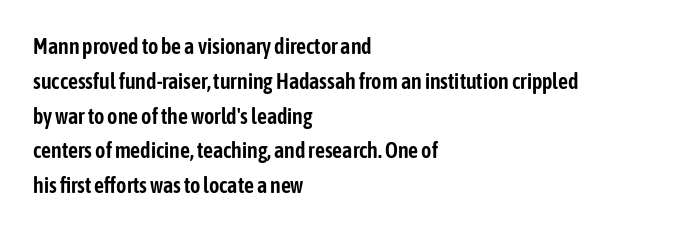
The image shows 22 px text type, upright; set left-aligned, normal line spacing (1.58x), normal letter spacing, not underlined.
